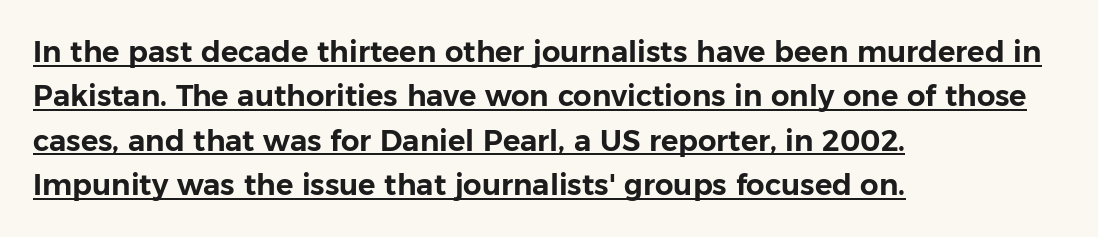
Q: Is the text italic (slanted)? A: No, it is upright.
Q: Is the typeface a serif or a sans-serif typeface? A: Sans-serif.
Q: Is the text underlined? A: Yes.
Q: How is the paragraph aligned? A: Left-aligned.
Q: Is the spacing between letters normal or unusually wide? A: Normal.
Q: Is the spacing between lines tight, normal or loose? A: Normal.
Q: Width (condensed, normal, or wide)? A: Normal.
Q: Stroke contrast? A: Low.
Q: x-height? A: Medium.
Q: Monospaced? A: No.
